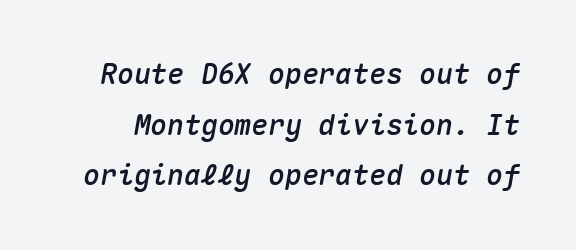
The image shows 28 px text type, italic (leaning right), monospaced; set line spacing 1.81x, normal letter spacing, not underlined; medium stroke contrast and a medium x-height.
